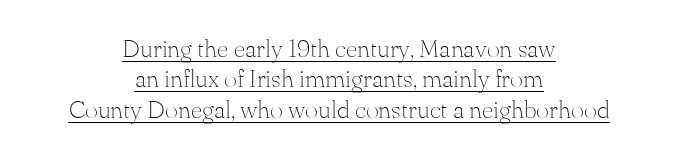
{"italic": "no", "bold": "no", "underline": "yes", "align": "center", "line_spacing_ratio": 1.22, "letter_spacing": "normal", "letter_spacing_em": 0.0, "glyph_px": 25}
